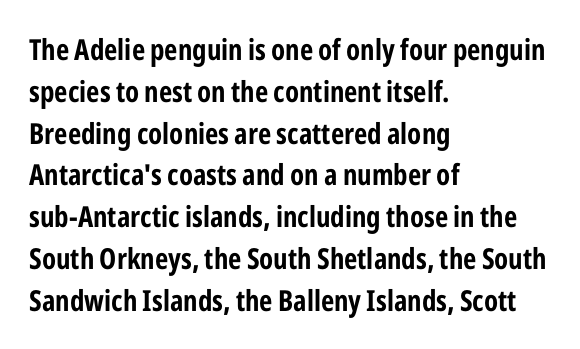
{"serif": "no", "italic": "no", "bold": "yes", "weight": "bold", "width": "condensed", "stroke_contrast": "low", "x_height": "medium", "monospaced": "no", "underline": "no", "align": "left", "line_spacing": "normal", "line_spacing_ratio": 1.44, "letter_spacing": "normal", "letter_spacing_em": 0.0, "glyph_px": 29}
